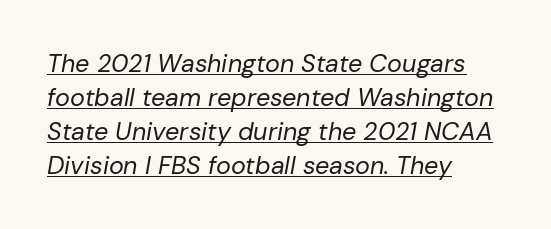
The image shows 25 px text type, italic (leaning right); set left-aligned, normal line spacing (1.36x), normal letter spacing, underlined.
